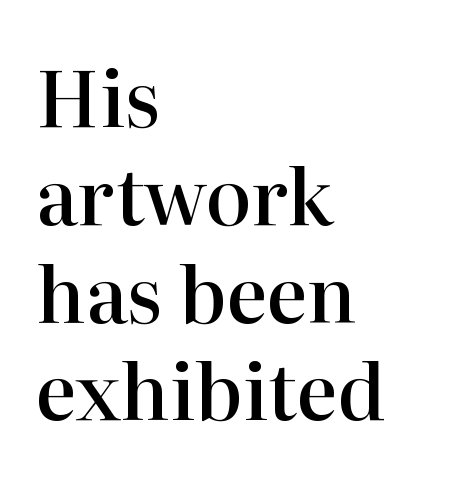
{"serif": "yes", "italic": "no", "bold": "semi", "weight": "semibold", "width": "normal", "stroke_contrast": "high", "x_height": "medium", "monospaced": "no", "underline": "no", "align": "left", "line_spacing": "normal", "line_spacing_ratio": 1.27, "letter_spacing": "normal", "letter_spacing_em": 0.0, "glyph_px": 77}
